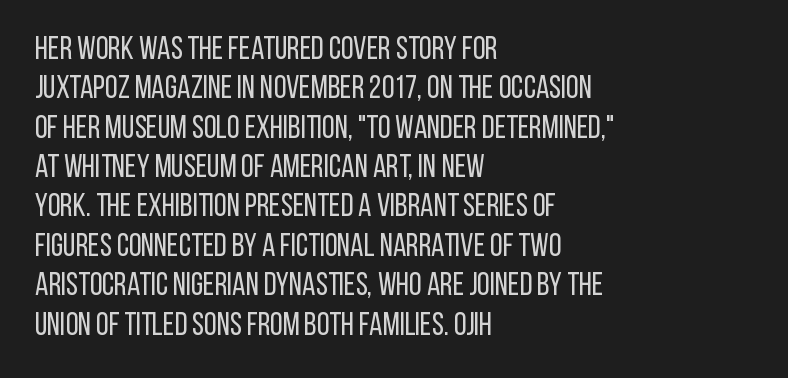
{"serif": "no", "italic": "no", "bold": "no", "weight": "regular", "width": "condensed", "stroke_contrast": "low", "x_height": "large", "monospaced": "no", "underline": "no", "align": "left", "line_spacing_ratio": 1.23, "letter_spacing": "normal", "letter_spacing_em": 0.0, "glyph_px": 32}
